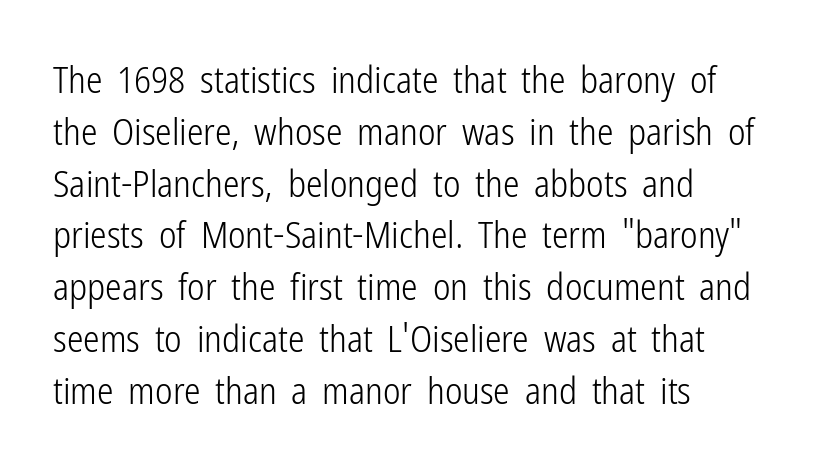
The image shows 37 px light, condensed sans-serif type, upright; set left-aligned, normal line spacing (1.4x), normal letter spacing, not underlined; low stroke contrast and a medium x-height.
